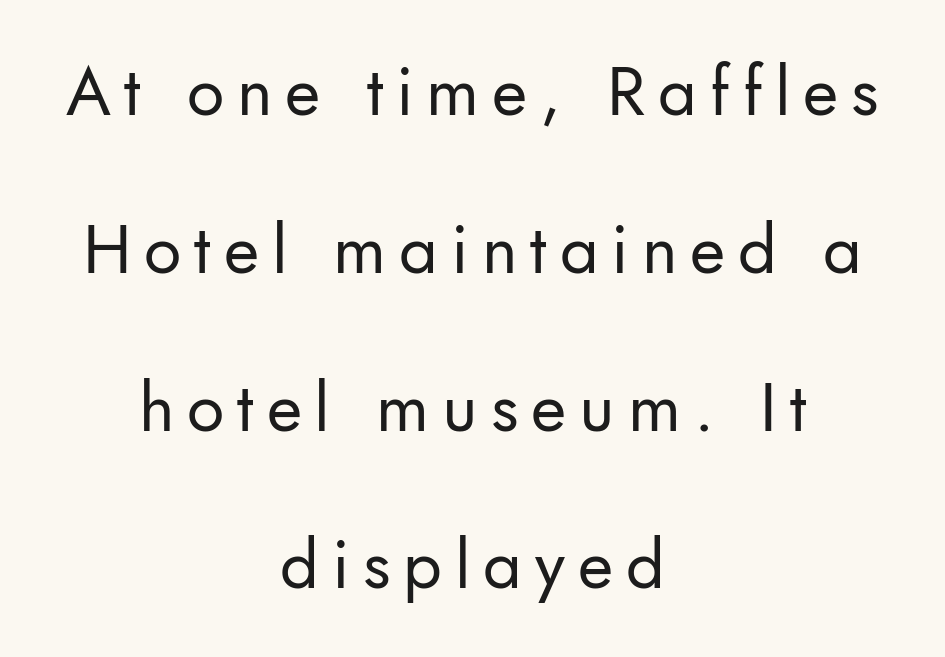
The image shows 68 px regular-weight sans-serif type, upright; set centered, loose line spacing (2.32x), not underlined; low stroke contrast and a small x-height.
